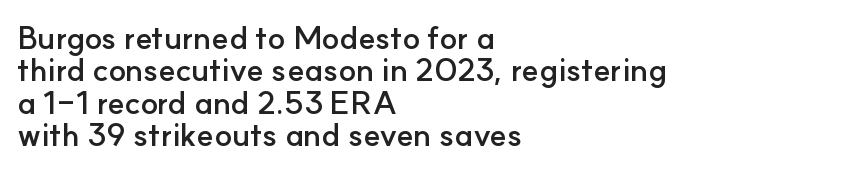
{"serif": "no", "italic": "no", "bold": "yes", "weight": "semibold", "width": "normal", "stroke_contrast": "low", "x_height": "small", "monospaced": "no", "underline": "no", "align": "left", "line_spacing": "tight", "line_spacing_ratio": 1.01, "letter_spacing": "normal", "letter_spacing_em": 0.0, "glyph_px": 32}
